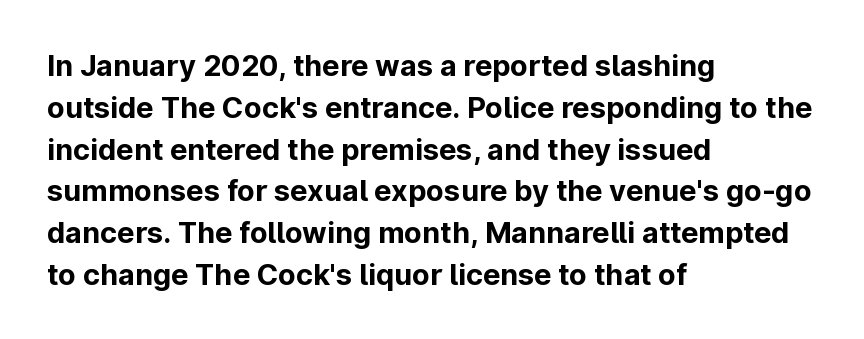
How would I describe the line gaps? Plain and ordinary. These lines are set flush left with a ragged right edge. A clean baseline with only descenders dipping below it. Every letter is thick-stroked: bold, no question.
